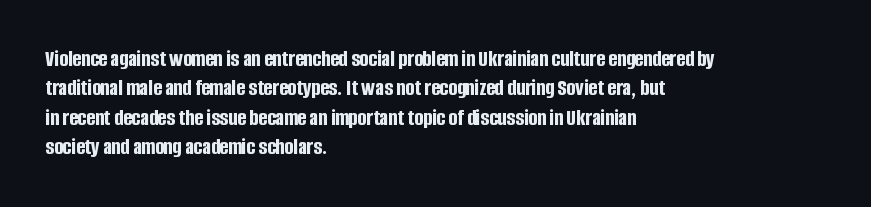
The image shows 23 px bold type, upright; set left-aligned, normal line spacing (1.28x), normal letter spacing, not underlined.
